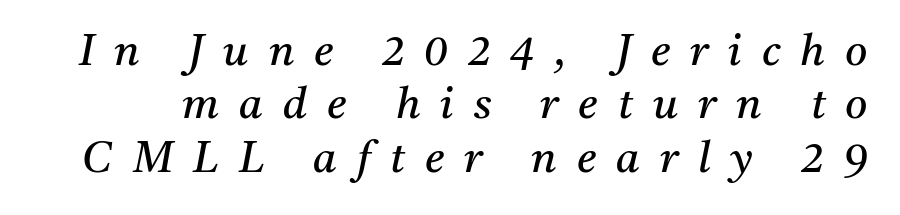
{"serif": "yes", "italic": "yes", "lean": "right", "slant_degrees": 11, "bold": "no", "weight": "regular", "width": "normal", "stroke_contrast": "medium", "x_height": "medium", "monospaced": "no", "underline": "no", "line_spacing_ratio": 1.24, "letter_spacing": "wide", "letter_spacing_em": 0.47, "glyph_px": 43}
